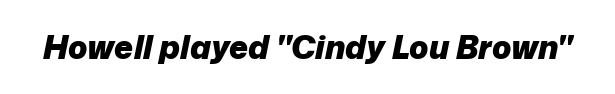
Does the weight exceed regular? Yes, all the way to bold. The space directly below the letters is spotless. Spacing verdict: proportional, widths tailored to each character. It's the slanting kind of type. Here the glyphs are tracked normally, forming tight word shapes.
